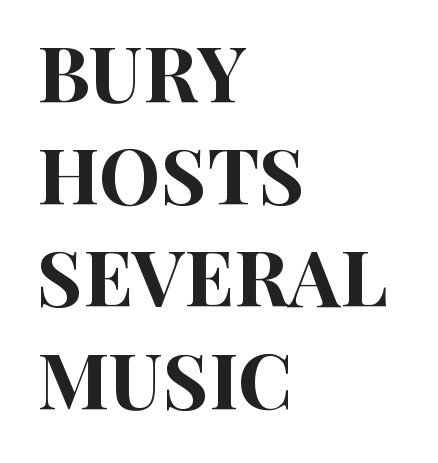
The image shows 78 px condensed sans-serif type, upright; set left-aligned, normal line spacing (1.31x), normal letter spacing, not underlined; high stroke contrast and a large x-height.
